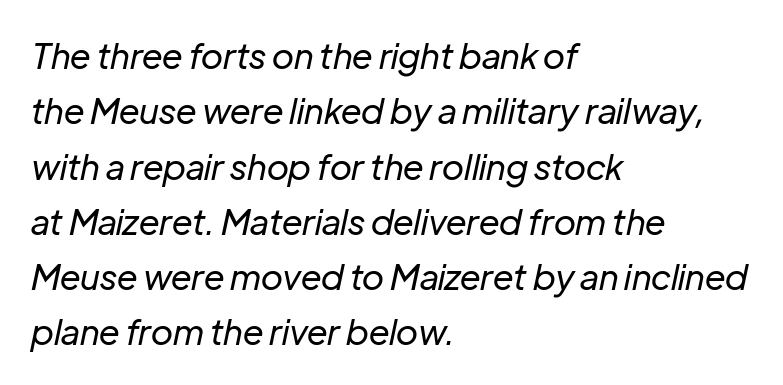
Q: Is the text bold? A: No.
Q: Is the text italic (slanted)? A: Yes, it leans right by about 12 degrees.
Q: Is the text underlined? A: No.
Q: How is the paragraph aligned? A: Left-aligned.
Q: Is the spacing between letters normal or unusually wide? A: Normal.
Q: Is the spacing between lines tight, normal or loose? A: Normal.
Q: Width (condensed, normal, or wide)? A: Normal.
Q: Stroke contrast? A: Low.
Q: x-height? A: Medium.
Q: Monospaced? A: No.
